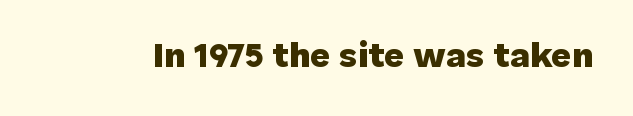
{"serif": "no", "italic": "no", "bold": "yes", "weight": "heavy", "width": "normal", "stroke_contrast": "low", "x_height": "medium", "monospaced": "no", "underline": "no", "letter_spacing": "normal", "letter_spacing_em": 0.0, "glyph_px": 35}
